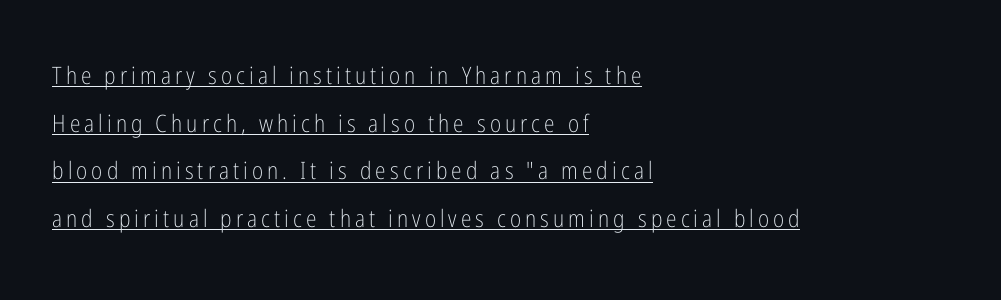
{"italic": "no", "bold": "no", "underline": "yes", "align": "left", "line_spacing": "loose", "line_spacing_ratio": 1.98, "glyph_px": 24}
